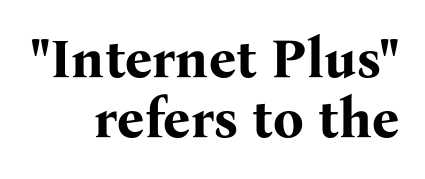
The letterforms sit shoulder to shoulder at normal distance. Horizontal bands of white between lines are thin slivers. On the weight axis this lands at bold, roughly 700. Just letters on the line, the space beneath them empty. Does the type have serifs? Yes, each stem ends in a small foot. Nope, not italic — everything's standing straight.
